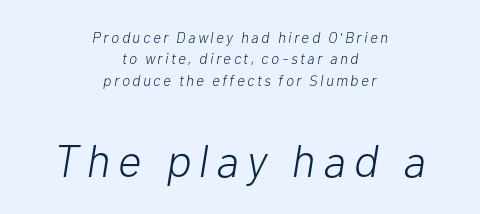
The image shows 46 px light type, italic (leaning right); set centered, normal line spacing (1.42x), not underlined; the second (bottom) block is 3.07x larger; low stroke contrast and a medium x-height.
